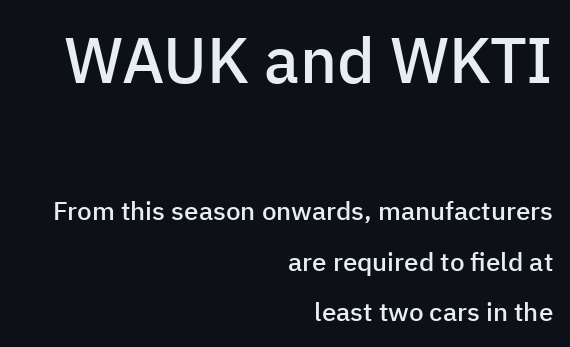
{"serif": "no", "italic": "no", "bold": "semi", "weight": "semibold", "width": "normal", "stroke_contrast": "low", "x_height": "medium", "monospaced": "no", "underline": "no", "align": "right", "line_spacing": "loose", "line_spacing_ratio": 1.95, "letter_spacing": "normal", "letter_spacing_em": 0.0, "larger_block": "first", "size_ratio": 2.46, "glyph_px": 64}
